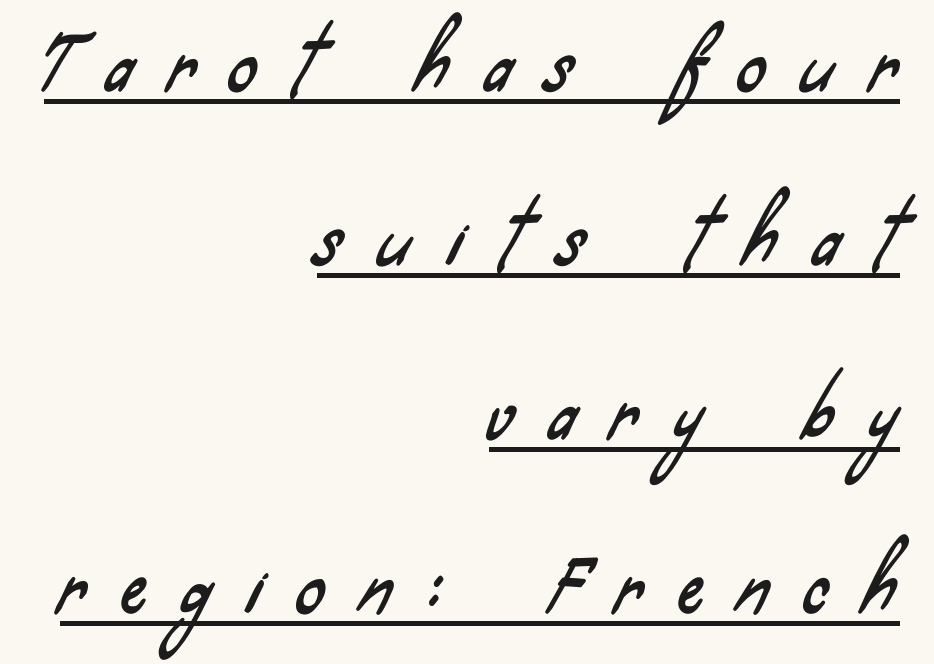
The image shows 71 px condensed sans-serif type; set right-aligned, loose line spacing (2.45x), unusually wide letter spacing (+0.5 em), underlined; low stroke contrast and a small x-height.
